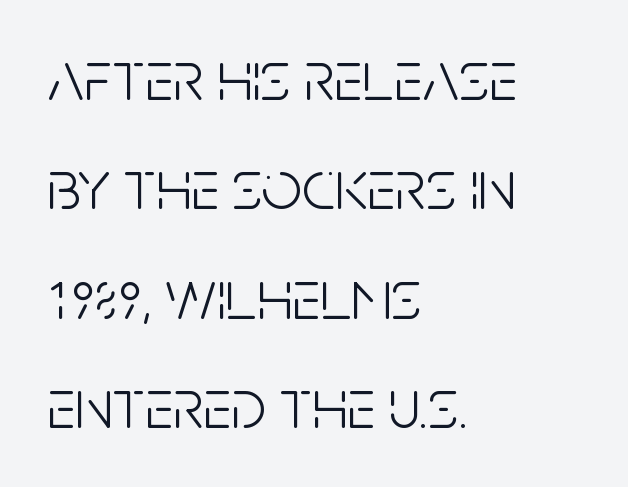
{"serif": "no", "italic": "no", "bold": "no", "weight": "light", "width": "condensed", "stroke_contrast": "low", "x_height": "large", "monospaced": "no", "underline": "no", "align": "left", "line_spacing": "normal", "line_spacing_ratio": 1.54, "letter_spacing": "normal", "letter_spacing_em": 0.0, "glyph_px": 71}
